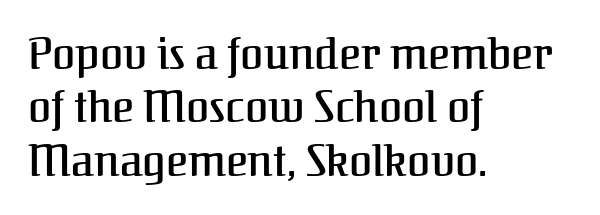
The image shows 42 px serif type, upright; set left-aligned, normal line spacing (1.27x), normal letter spacing, not underlined; medium stroke contrast and a medium x-height.
